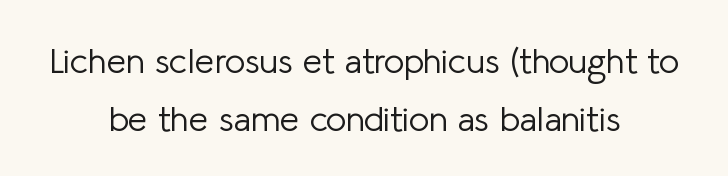
{"serif": "no", "italic": "no", "bold": "no", "weight": "light", "width": "normal", "stroke_contrast": "low", "x_height": "medium", "monospaced": "no", "underline": "no", "align": "center", "line_spacing": "normal", "line_spacing_ratio": 1.65, "letter_spacing": "normal", "letter_spacing_em": 0.0, "glyph_px": 35}
